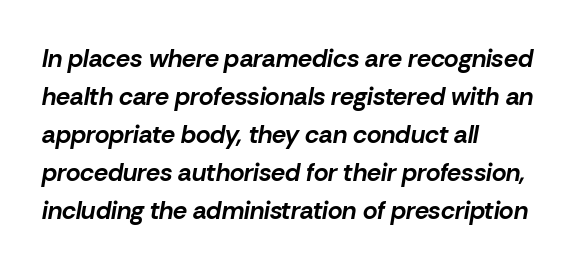
{"italic": "yes", "lean": "right", "slant_degrees": 10, "bold": "yes", "underline": "no", "align": "left", "line_spacing": "normal", "line_spacing_ratio": 1.52, "letter_spacing": "normal", "letter_spacing_em": 0.0, "glyph_px": 25}
